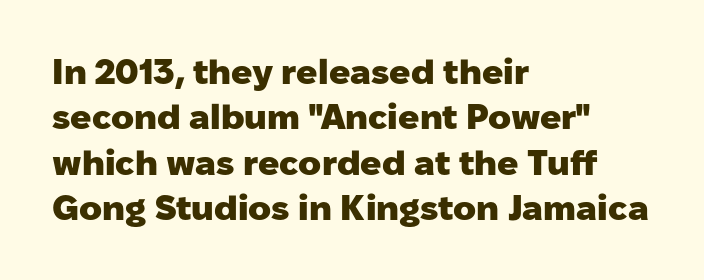
The image shows 35 px heavy sans-serif type, upright; set left-aligned, normal line spacing (1.3x), normal letter spacing, not underlined; low stroke contrast and a medium x-height.
